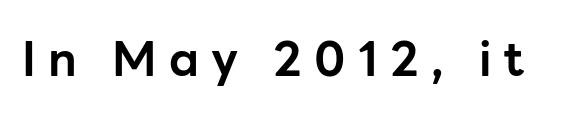
{"serif": "no", "italic": "no", "bold": "yes", "weight": "bold", "width": "normal", "stroke_contrast": "low", "x_height": "medium", "monospaced": "no", "underline": "no", "letter_spacing": "wide", "letter_spacing_em": 0.26, "glyph_px": 47}
